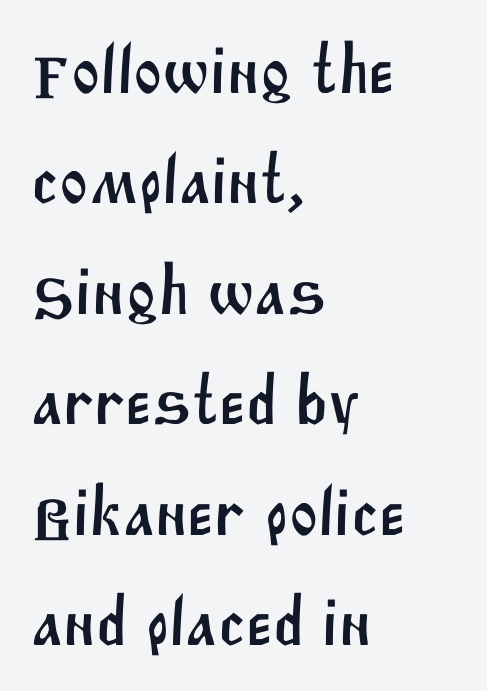
Q: Is the typeface a serif or a sans-serif typeface? A: Sans-serif.
Q: Is the text underlined? A: No.
Q: How is the paragraph aligned? A: Left-aligned.
Q: Is the spacing between letters normal or unusually wide? A: Normal.
Q: Is the spacing between lines tight, normal or loose? A: Normal.
Q: Width (condensed, normal, or wide)? A: Normal.
Q: Stroke contrast? A: Medium.
Q: x-height? A: Large.
Q: Monospaced? A: No.
